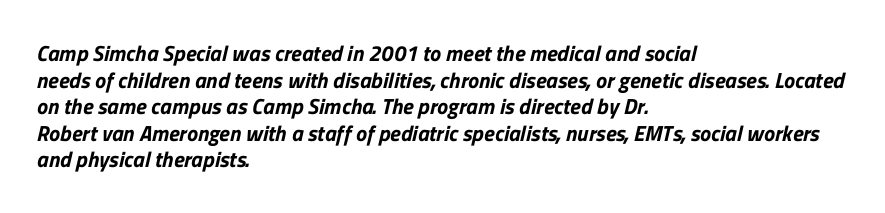
Left-aligned paragraph, ragged on the right. Descenders are the only things crossing below the line. A typesetter would call this zero additional tracking.
